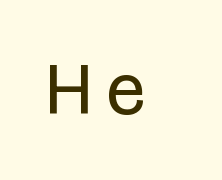
Q: Is the text bold? A: No.
Q: Is the text italic (slanted)? A: No, it is upright.
Q: Is the typeface a serif or a sans-serif typeface? A: Sans-serif.
Q: Is the text underlined? A: No.
Q: Is the spacing between letters normal or unusually wide? A: Unusually wide.
Q: Width (condensed, normal, or wide)? A: Condensed.
Q: Stroke contrast? A: Low.
Q: x-height? A: Large.
Q: Monospaced? A: No.
